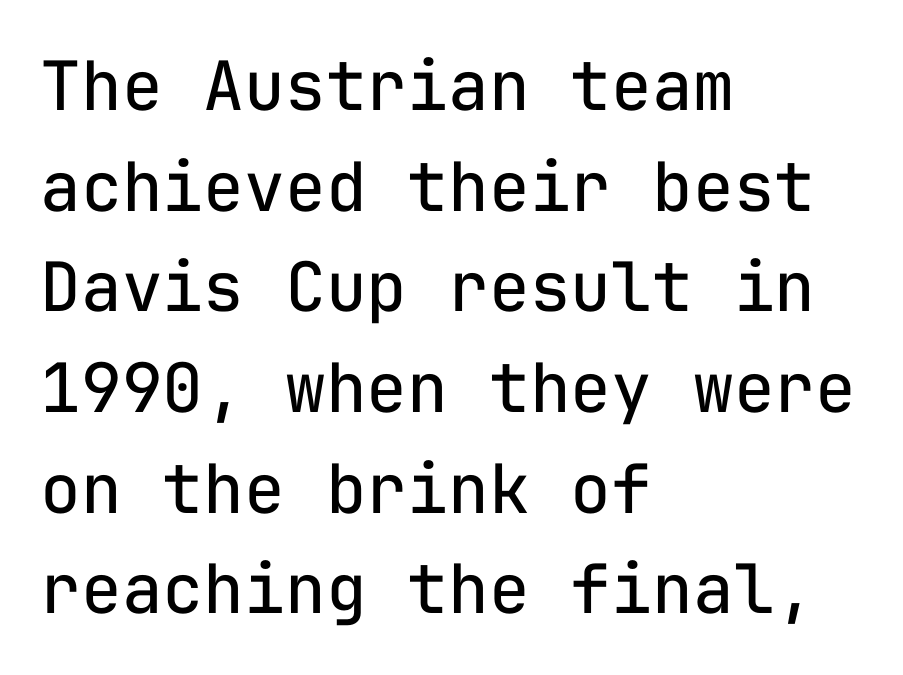
{"serif": "no", "italic": "no", "bold": "no", "weight": "regular", "width": "normal", "stroke_contrast": "low", "x_height": "medium", "monospaced": "yes", "underline": "no", "align": "left", "line_spacing": "normal", "line_spacing_ratio": 1.48, "letter_spacing": "normal", "letter_spacing_em": 0.0, "glyph_px": 68}
